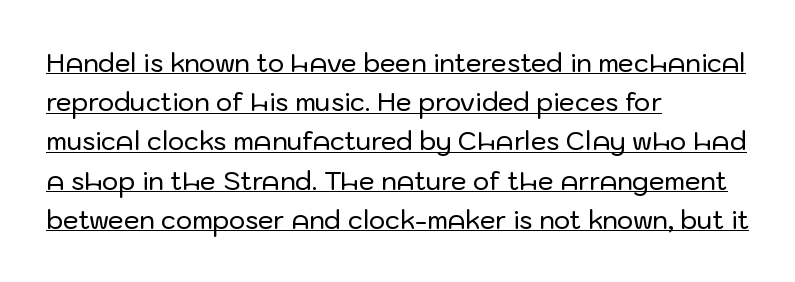
Q: Is the text italic (slanted)? A: No, it is upright.
Q: Is the text underlined? A: Yes.
Q: How is the paragraph aligned? A: Left-aligned.
Q: Is the spacing between letters normal or unusually wide? A: Normal.
Q: Is the spacing between lines tight, normal or loose? A: Normal.
